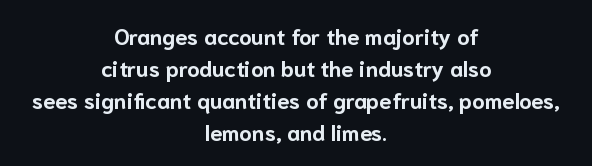
Q: Is the text bold? A: Yes.
Q: Is the text italic (slanted)? A: No, it is upright.
Q: Is the text underlined? A: No.
Q: How is the paragraph aligned? A: Centered.
Q: Is the spacing between letters normal or unusually wide? A: Normal.
Q: Is the spacing between lines tight, normal or loose? A: Normal.
